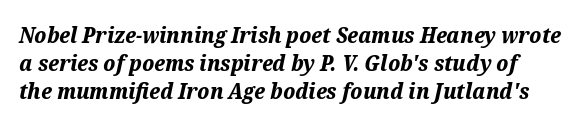
{"italic": "yes", "lean": "right", "slant_degrees": 12, "bold": "yes", "underline": "no", "line_spacing": "normal", "line_spacing_ratio": 1.28, "letter_spacing": "normal", "letter_spacing_em": 0.0, "glyph_px": 22}
